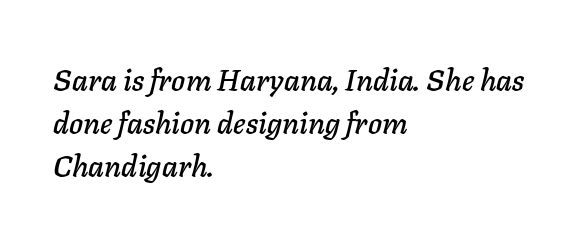
The image shows 30 px text type, italic (leaning right); set left-aligned, normal line spacing (1.44x), normal letter spacing, not underlined; low stroke contrast and a medium x-height.
